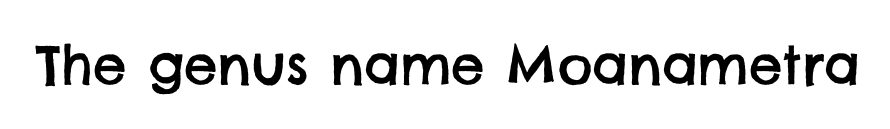
Q: Is the typeface a serif or a sans-serif typeface? A: Sans-serif.
Q: Is the text underlined? A: No.
Q: Is the spacing between letters normal or unusually wide? A: Normal.
Q: Width (condensed, normal, or wide)? A: Normal.
Q: Stroke contrast? A: Low.
Q: x-height? A: Large.
Q: Monospaced? A: No.
